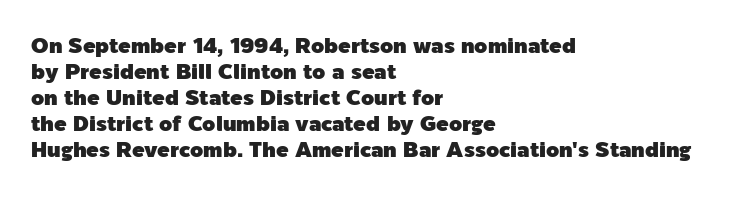
The typesetter chose a ragged-right arrangement here. The type sits square on the baseline with zero lean. There is no visible air inserted between adjacent glyphs. Has an underline been added? It has not.
